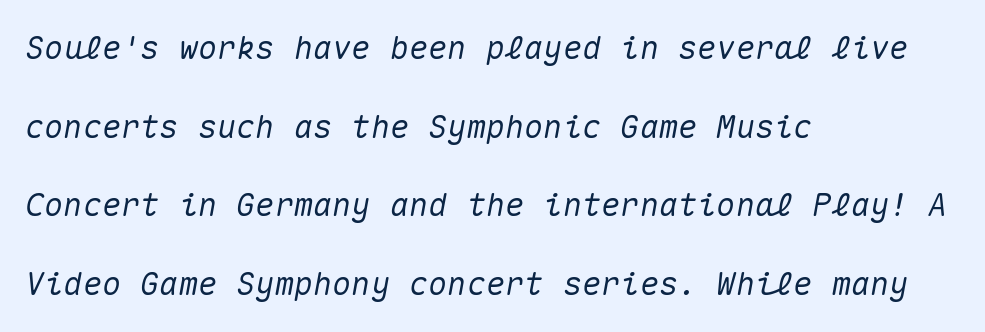
{"italic": "yes", "lean": "right", "slant_degrees": 10, "width": "normal", "stroke_contrast": "medium", "x_height": "medium", "monospaced": "yes", "underline": "no", "align": "left", "line_spacing": "loose", "line_spacing_ratio": 2.46, "letter_spacing": "normal", "letter_spacing_em": 0.0, "glyph_px": 32}
